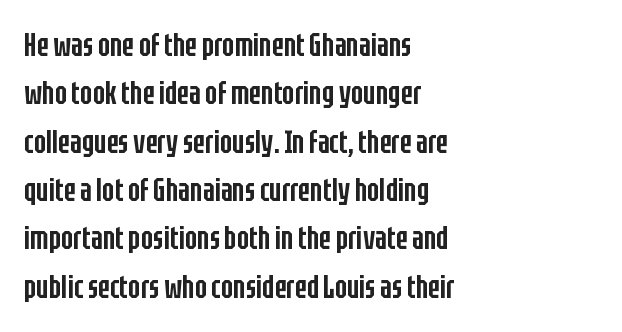
The image shows 32 px semibold, condensed sans-serif type, upright; set left-aligned, normal line spacing (1.51x), normal letter spacing, not underlined; low stroke contrast and a large x-height.
